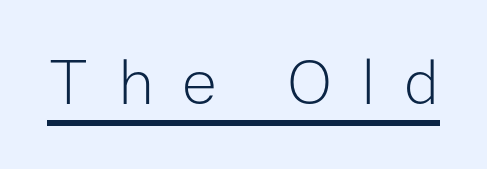
{"serif": "no", "italic": "no", "bold": "no", "weight": "light", "width": "normal", "stroke_contrast": "low", "x_height": "medium", "monospaced": "no", "underline": "yes", "letter_spacing": "wide", "letter_spacing_em": 0.42, "glyph_px": 66}
